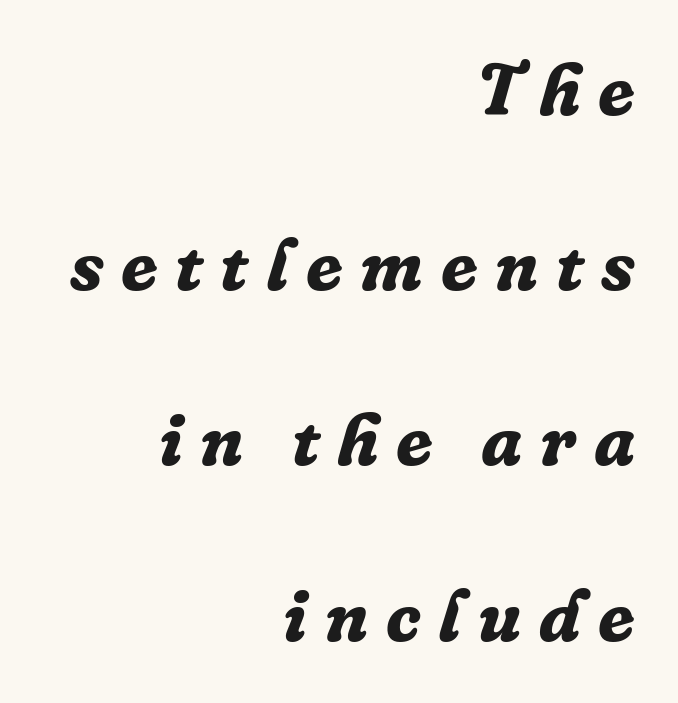
Q: Is the text bold? A: Yes.
Q: Is the text italic (slanted)? A: Yes, it leans right by about 16 degrees.
Q: Is the typeface a serif or a sans-serif typeface? A: Serif.
Q: Is the text underlined? A: No.
Q: How is the paragraph aligned? A: Right-aligned.
Q: Is the spacing between letters normal or unusually wide? A: Unusually wide.
Q: Is the spacing between lines tight, normal or loose? A: Loose.
Q: Width (condensed, normal, or wide)? A: Normal.
Q: Stroke contrast? A: Low.
Q: x-height? A: Medium.
Q: Monospaced? A: No.
